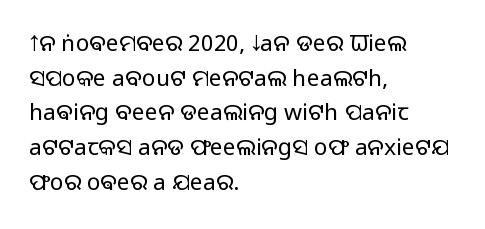
Q: Is the text bold? A: No.
Q: Is the text italic (slanted)? A: No, it is upright.
Q: Is the text underlined? A: No.
Q: How is the paragraph aligned? A: Left-aligned.
Q: Is the spacing between letters normal or unusually wide? A: Normal.
Q: Is the spacing between lines tight, normal or loose? A: Normal.
